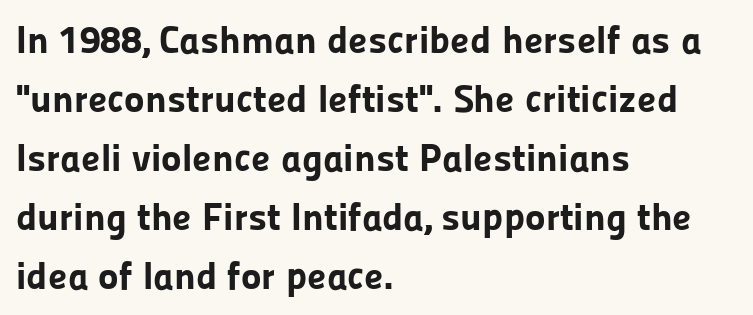
{"serif": "no", "italic": "no", "bold": "yes", "weight": "bold", "width": "normal", "stroke_contrast": "low", "x_height": "medium", "monospaced": "no", "underline": "no", "align": "left", "line_spacing": "normal", "line_spacing_ratio": 1.51, "letter_spacing": "normal", "letter_spacing_em": 0.0, "glyph_px": 39}
